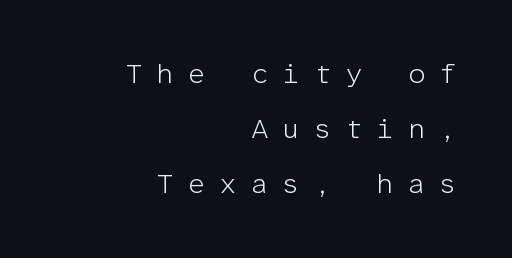
Baseline-to-baseline distance is far greater than the letter height. Descenders are the only things crossing below the line. Short and long lines alike share a common ending point at right. This is the regular roman posture of the typeface.
